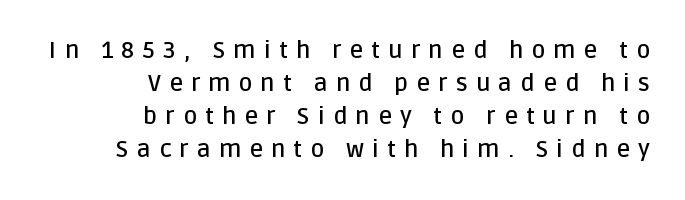
The letters are spread apart with noticeably loose tracking. A typesetter would mark this as roman, not italic. Compared with an ordinary text face, these strokes are moderately heavier — a semibold. Type without underlining.
